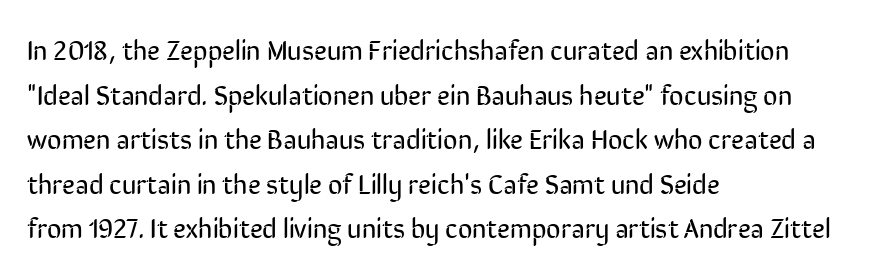
{"serif": "no", "italic": "no", "bold": "no", "weight": "regular", "width": "condensed", "stroke_contrast": "low", "x_height": "medium", "monospaced": "no", "underline": "no", "align": "left", "line_spacing": "normal", "line_spacing_ratio": 1.59, "letter_spacing": "normal", "letter_spacing_em": 0.0, "glyph_px": 28}
